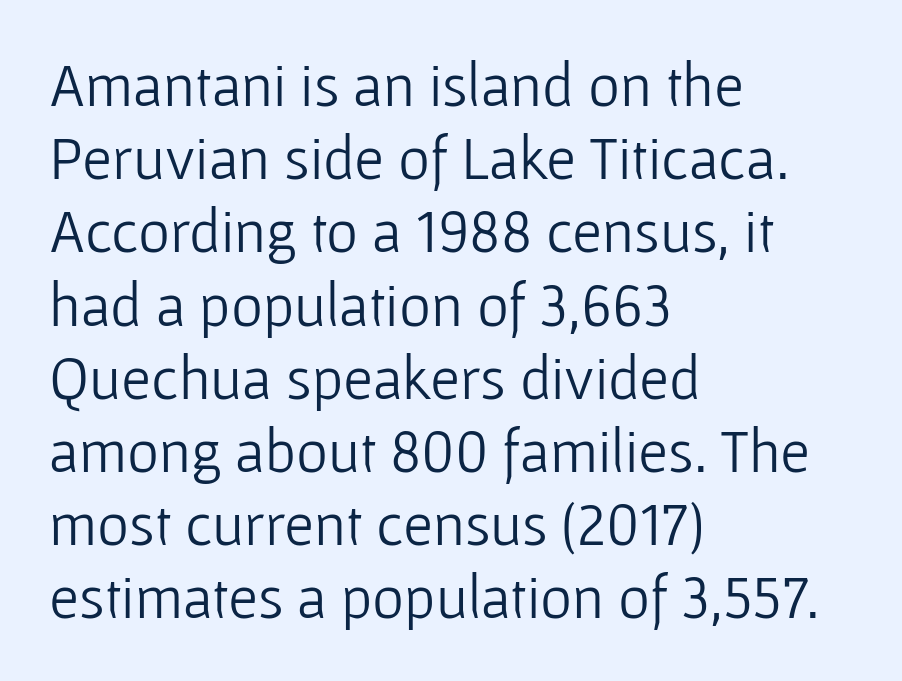
The image shows 61 px light sans-serif type, upright; set left-aligned, line spacing 1.2x, normal letter spacing, not underlined; low stroke contrast and a medium x-height.
